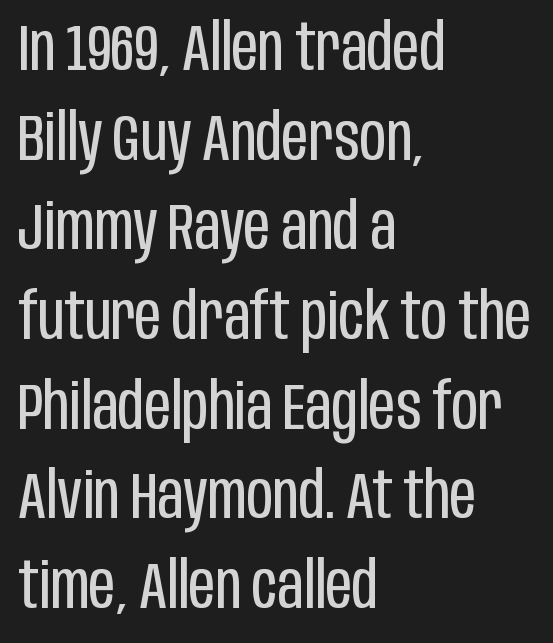
It's the straight-up-and-down kind of type. Alignment: flush left. Is the stroke heavy? The answer is a plain regular-or-lighter. Only glyphs here, with clear space below each row. Look at the bottom of the vertical strokes: they stop flat, with no serifs.
